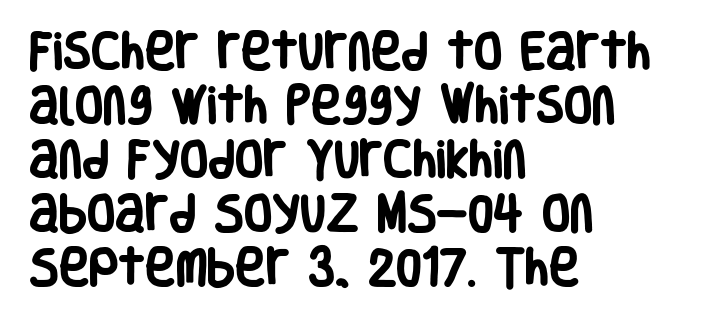
The image shows 41 px heavy, condensed sans-serif type, upright; set left-aligned, normal line spacing (1.32x), normal letter spacing, not underlined; low stroke contrast and a large x-height.
